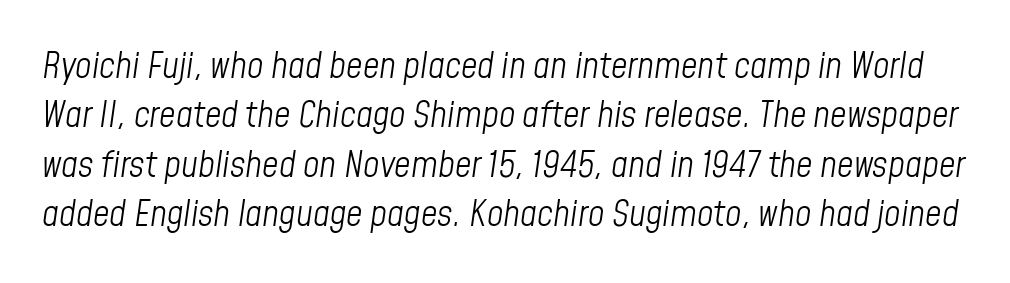
The image shows 36 px light, condensed type, italic (leaning right); set normal line spacing (1.37x), normal letter spacing, not underlined; low stroke contrast and a medium x-height.
